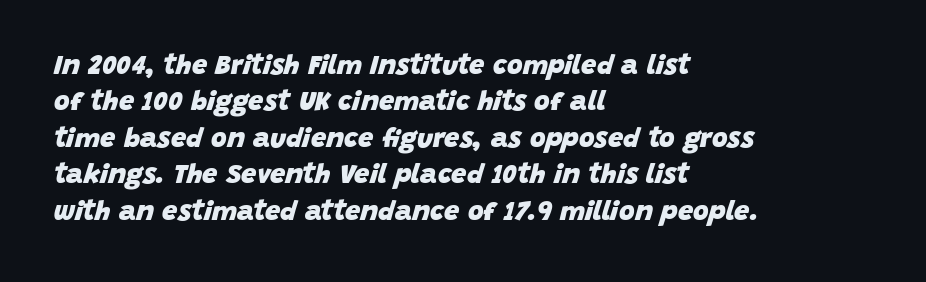
{"italic": "yes", "lean": "right", "slant_degrees": 15, "bold": "yes", "underline": "no", "align": "left", "line_spacing": "normal", "line_spacing_ratio": 1.35, "letter_spacing": "normal", "letter_spacing_em": 0.0, "glyph_px": 27}
